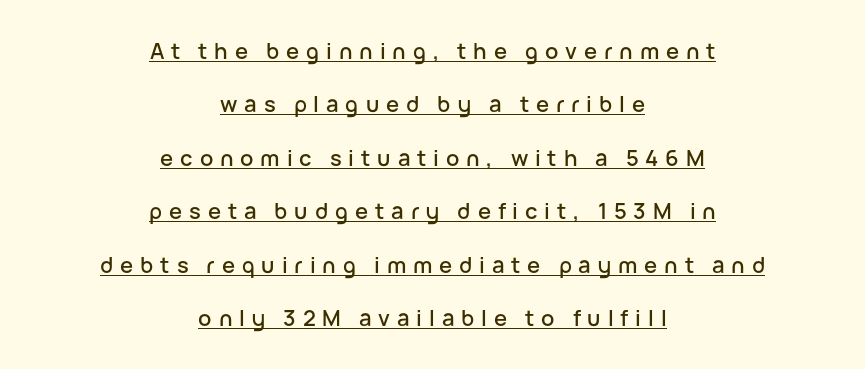
Summary of vertical rhythm: relaxed, with wide interline spacing. Here the glyphs are tracked loosely, breaking word shapes into spaced letters. The specimen reads as upright at a glance. These characters rest on top of a visible drawn line. The rendering positions every line midway between the sides.
